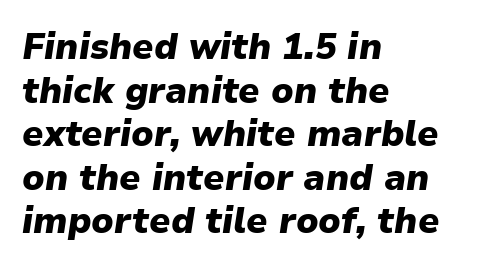
{"italic": "yes", "lean": "right", "slant_degrees": 9, "bold": "yes", "weight": "heavy", "width": "normal", "stroke_contrast": "low", "x_height": "medium", "monospaced": "no", "underline": "no", "align": "left", "line_spacing_ratio": 1.21, "letter_spacing": "normal", "letter_spacing_em": 0.0, "glyph_px": 36}
